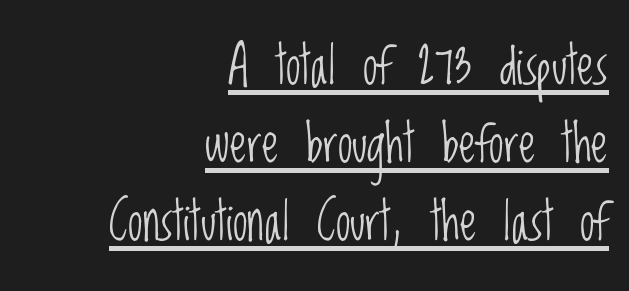
{"serif": "no", "italic": "no", "bold": "no", "weight": "light", "width": "condensed", "stroke_contrast": "low", "x_height": "large", "monospaced": "no", "underline": "yes", "align": "right", "line_spacing": "normal", "line_spacing_ratio": 1.47, "letter_spacing": "normal", "letter_spacing_em": 0.0, "glyph_px": 53}
